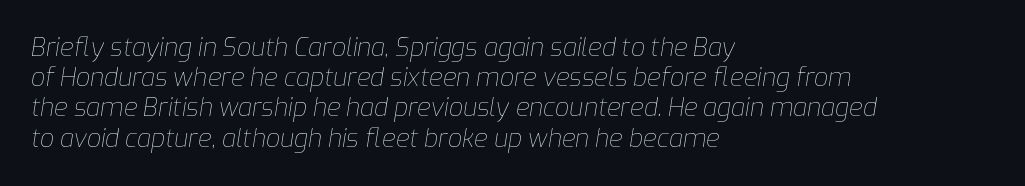
{"italic": "yes", "lean": "right", "slant_degrees": 9, "bold": "no", "underline": "no", "align": "left", "line_spacing_ratio": 1.21, "letter_spacing": "normal", "letter_spacing_em": 0.0, "glyph_px": 25}
